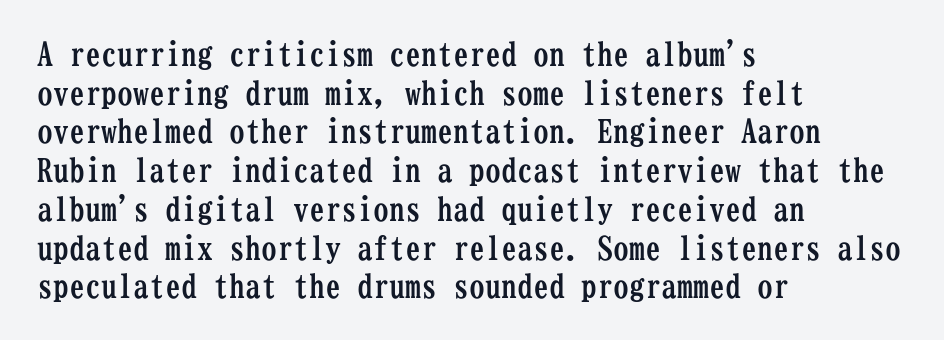
The font is running at its bold setting. Between one letter and the next there's only the usual sliver of space. Fixed-width glyphs throughout — classic coding-font behaviour. The specimen omits any rule beneath the text block's lines.
